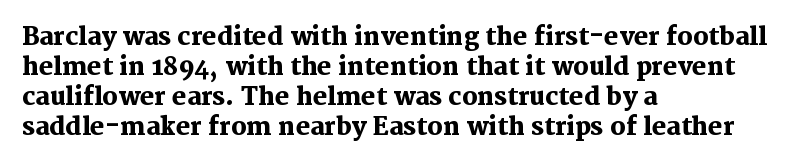
The image shows 24 px bold type, upright; set left-aligned, normal line spacing (1.25x), normal letter spacing, not underlined.
